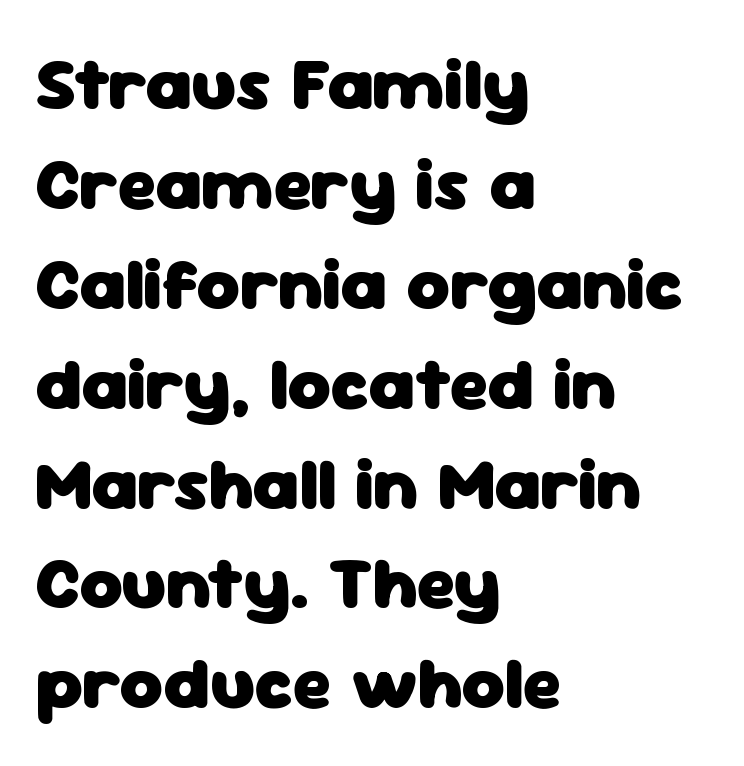
The image shows 74 px heavy sans-serif type, upright; set left-aligned, normal line spacing (1.35x), normal letter spacing, not underlined; low stroke contrast and a medium x-height.
